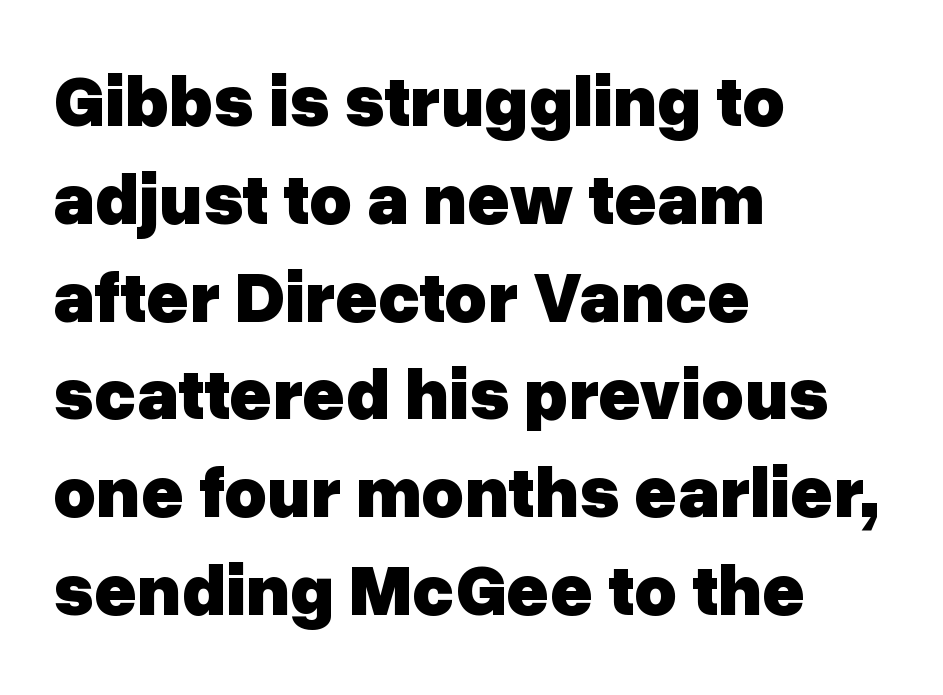
{"serif": "no", "italic": "no", "bold": "yes", "weight": "heavy", "width": "normal", "stroke_contrast": "low", "x_height": "medium", "monospaced": "no", "underline": "no", "align": "left", "line_spacing": "normal", "line_spacing_ratio": 1.34, "letter_spacing": "normal", "letter_spacing_em": 0.0, "glyph_px": 73}
